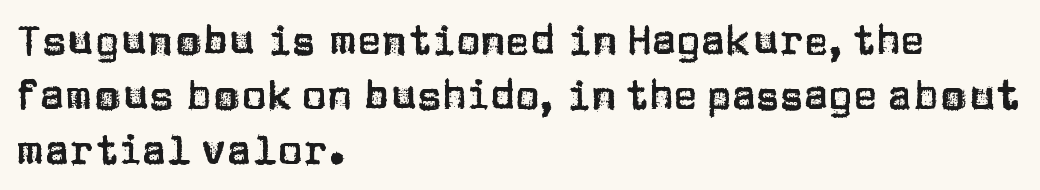
Plain, unruled lines of type. Nope, not italic — everything's standing straight. Line beginnings align vertically; line endings do not. The horizontal fit of the characters is conventional and even.
